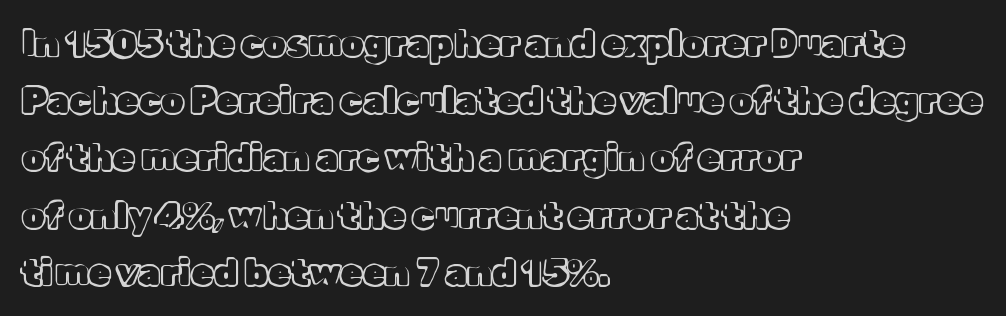
The image shows 36 px text type, upright; set left-aligned, normal line spacing (1.59x), normal letter spacing, not underlined; a medium x-height.
